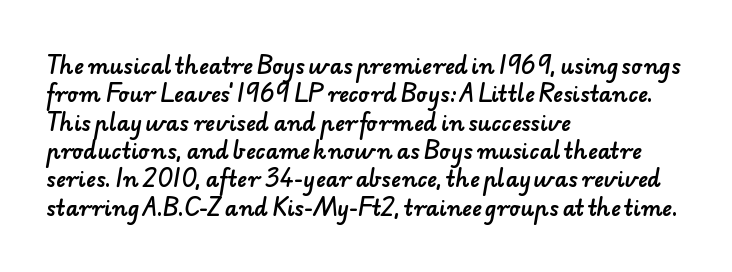
{"underline": "no", "align": "left", "line_spacing": "normal", "line_spacing_ratio": 1.35, "letter_spacing": "normal", "letter_spacing_em": 0.0, "glyph_px": 21}
